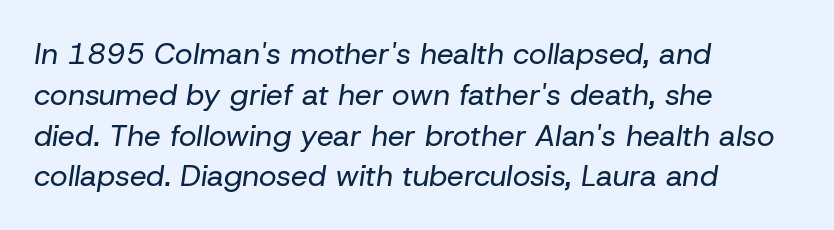
Q: Is the text bold? A: No.
Q: Is the text italic (slanted)? A: Yes, it leans right by about 8 degrees.
Q: Is the text underlined? A: No.
Q: How is the paragraph aligned? A: Left-aligned.
Q: Is the spacing between letters normal or unusually wide? A: Normal.
Q: Is the spacing between lines tight, normal or loose? A: Normal.
Q: Width (condensed, normal, or wide)? A: Normal.
Q: Stroke contrast? A: Low.
Q: x-height? A: Medium.
Q: Monospaced? A: No.
